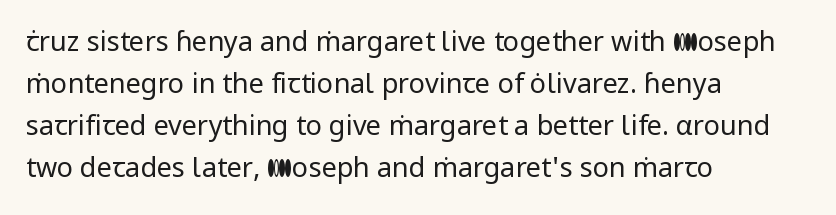
Q: Is the text bold? A: No.
Q: Is the text italic (slanted)? A: No, it is upright.
Q: Is the text underlined? A: No.
Q: How is the paragraph aligned? A: Left-aligned.
Q: Is the spacing between letters normal or unusually wide? A: Normal.
Q: Is the spacing between lines tight, normal or loose? A: Normal.
